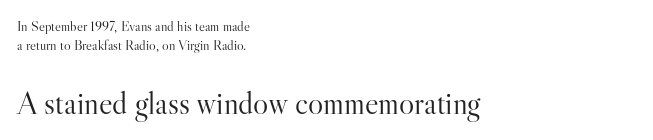
Nope, not italic — everything's standing straight. Any mark beneath the type? The region is blank. Evenly set lines give the paragraph a standard silhouette. Between these two stacked blocks, the lower one wins on size. Nothing unusual about the tracking: characters are spaced as the font intends. This sample has the flowing, uneven cadence of proportional lettering.
